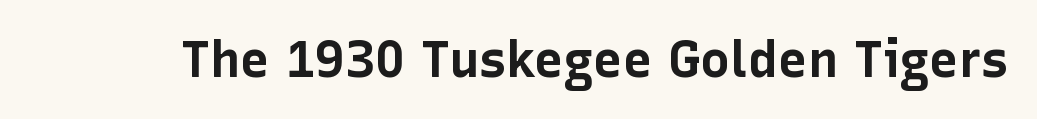
Q: Is the text bold? A: Yes.
Q: Is the text italic (slanted)? A: No, it is upright.
Q: Is the typeface a serif or a sans-serif typeface? A: Sans-serif.
Q: Is the text underlined? A: No.
Q: Is the spacing between letters normal or unusually wide? A: Normal.
Q: Width (condensed, normal, or wide)? A: Normal.
Q: Stroke contrast? A: Low.
Q: x-height? A: Medium.
Q: Monospaced? A: No.
